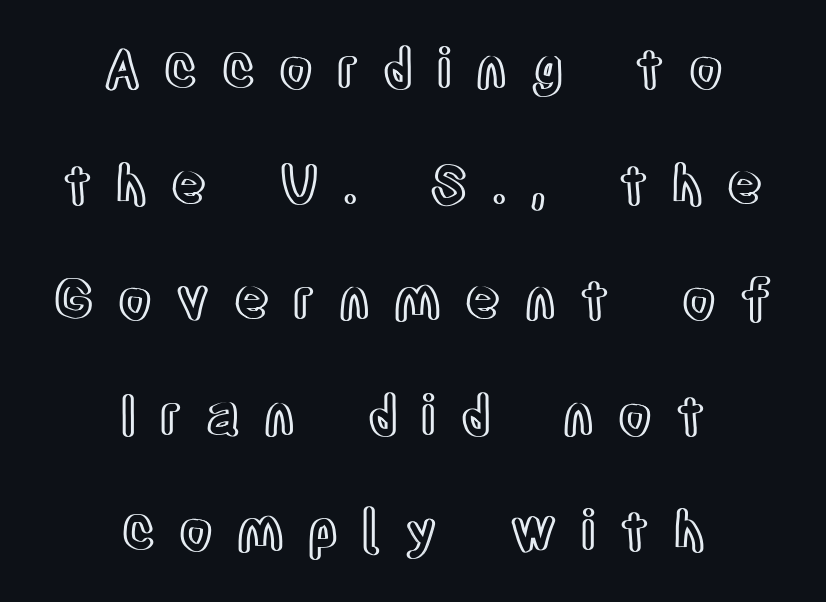
Characters remain perfectly vertical along every line. Bare-footed words on every line. Loosely led — the rows are spread out. Think of a printed novel: that variable character pitch is what you see here. You could only call the tracking loose — the letters float apart.
